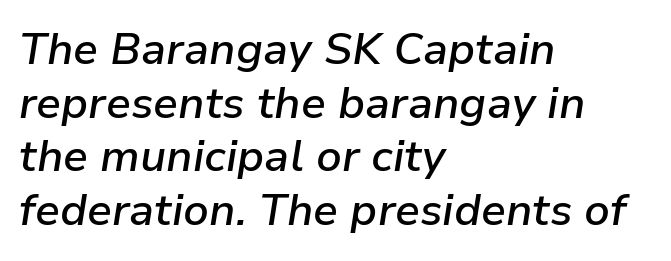
{"italic": "yes", "lean": "right", "slant_degrees": 9, "bold": "semi", "weight": "semibold", "width": "normal", "stroke_contrast": "low", "x_height": "medium", "monospaced": "no", "underline": "no", "align": "left", "line_spacing_ratio": 1.22, "letter_spacing": "normal", "letter_spacing_em": 0.0, "glyph_px": 44}
